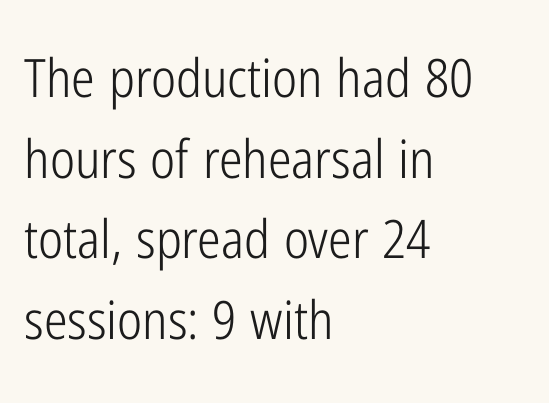
{"serif": "no", "italic": "no", "bold": "no", "weight": "light", "width": "condensed", "stroke_contrast": "low", "x_height": "medium", "monospaced": "no", "underline": "no", "align": "left", "line_spacing": "normal", "line_spacing_ratio": 1.52, "letter_spacing": "normal", "letter_spacing_em": 0.0, "glyph_px": 53}
